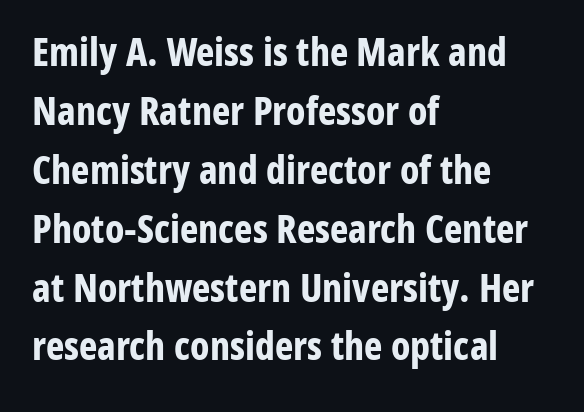
{"serif": "no", "italic": "no", "bold": "yes", "weight": "bold", "width": "condensed", "stroke_contrast": "low", "x_height": "medium", "monospaced": "no", "underline": "no", "align": "left", "line_spacing": "normal", "line_spacing_ratio": 1.51, "letter_spacing": "normal", "letter_spacing_em": 0.0, "glyph_px": 39}
